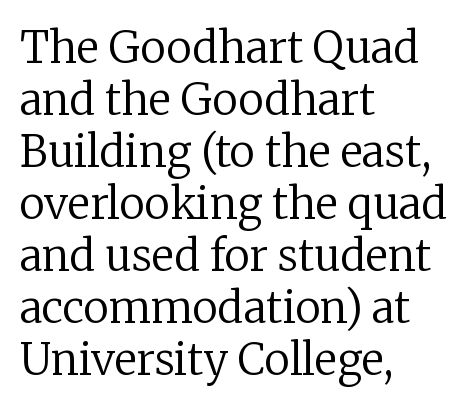
{"serif": "yes", "italic": "no", "bold": "no", "weight": "regular", "width": "normal", "stroke_contrast": "low", "x_height": "medium", "monospaced": "no", "underline": "no", "align": "left", "line_spacing_ratio": 1.21, "letter_spacing": "normal", "letter_spacing_em": 0.0, "glyph_px": 43}
